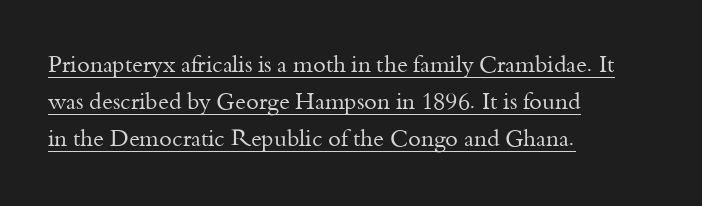
Q: Is the text bold? A: No.
Q: Is the text italic (slanted)? A: No, it is upright.
Q: Is the text underlined? A: Yes.
Q: How is the paragraph aligned? A: Left-aligned.
Q: Is the spacing between letters normal or unusually wide? A: Normal.
Q: Is the spacing between lines tight, normal or loose? A: Normal.
